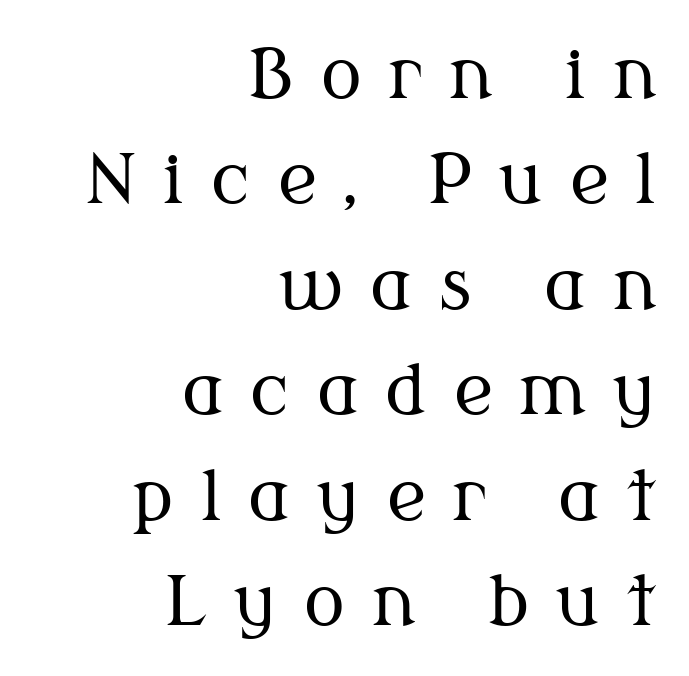
Q: Is the text bold? A: No.
Q: Is the text italic (slanted)? A: No, it is upright.
Q: Is the typeface a serif or a sans-serif typeface? A: Serif.
Q: Is the text underlined? A: No.
Q: How is the paragraph aligned? A: Right-aligned.
Q: Is the spacing between letters normal or unusually wide? A: Unusually wide.
Q: Is the spacing between lines tight, normal or loose? A: Normal.
Q: Width (condensed, normal, or wide)? A: Normal.
Q: Stroke contrast? A: Medium.
Q: x-height? A: Medium.
Q: Monospaced? A: No.
